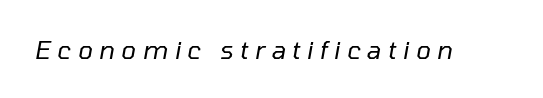
{"italic": "yes", "lean": "right", "slant_degrees": 10, "bold": "no", "underline": "no", "letter_spacing": "wide", "letter_spacing_em": 0.26, "glyph_px": 25}
